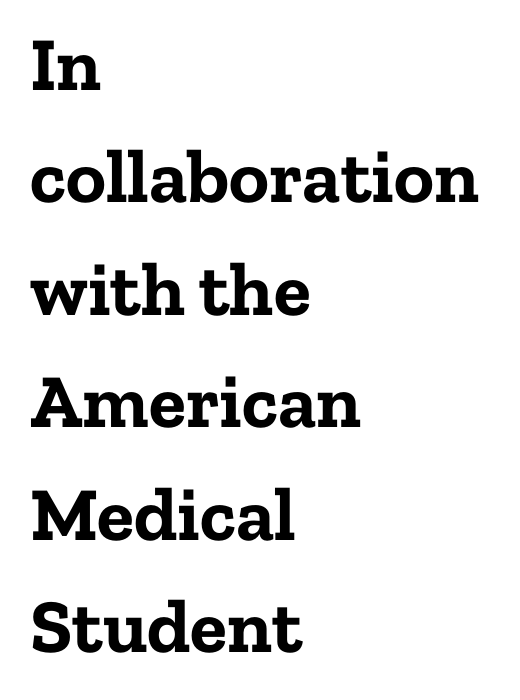
Q: Is the text bold? A: Yes.
Q: Is the text italic (slanted)? A: No, it is upright.
Q: Is the typeface a serif or a sans-serif typeface? A: Serif.
Q: Is the text underlined? A: No.
Q: How is the paragraph aligned? A: Left-aligned.
Q: Is the spacing between letters normal or unusually wide? A: Normal.
Q: Is the spacing between lines tight, normal or loose? A: Normal.
Q: Width (condensed, normal, or wide)? A: Normal.
Q: Stroke contrast? A: Low.
Q: x-height? A: Medium.
Q: Monospaced? A: No.
